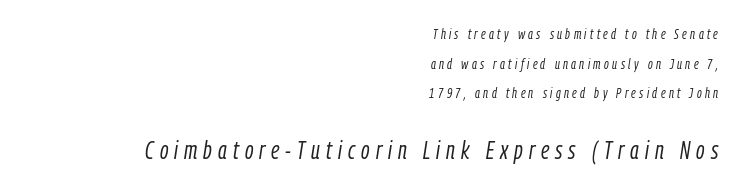
Q: Is the text bold? A: No.
Q: Is the text italic (slanted)? A: Yes, it leans right by about 9 degrees.
Q: Is the text underlined? A: No.
Q: How is the paragraph aligned? A: Right-aligned.
Q: Is the spacing between letters normal or unusually wide? A: Unusually wide.
Q: Is the spacing between lines tight, normal or loose? A: Loose.
Q: Which block of text is set in a larger size, the first (top) or the second (bottom)? A: The second (bottom) one.
